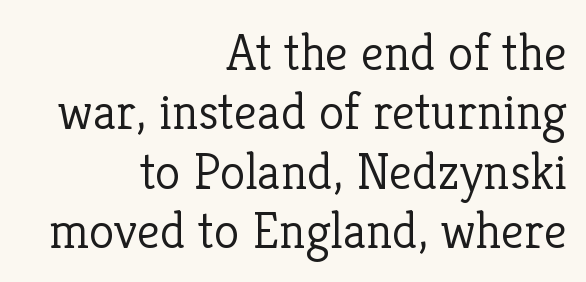
The image shows 52 px light serif type, upright; set right-aligned, tight line spacing (1.14x), normal letter spacing, not underlined; low stroke contrast and a medium x-height.
